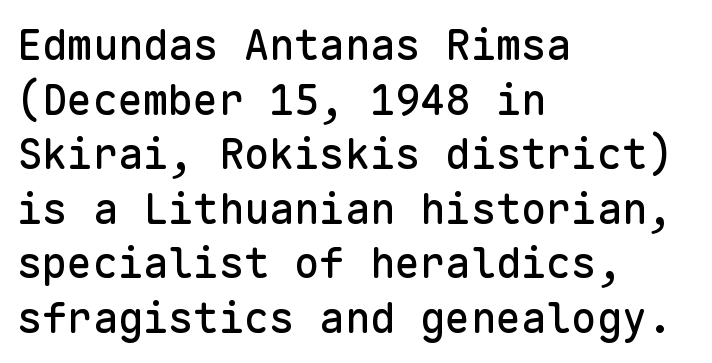
The leading is moderate, giving the passage an even texture. Anything drawn beneath the words? Only blank space. All the whitespace from short lines collects on the right. The rendering uses typewriter-style spacing with identical character cells. The lettering stays uniformly vertical, giving the passage a roman look. Letterform terminals end flat and unadorned throughout the passage.
